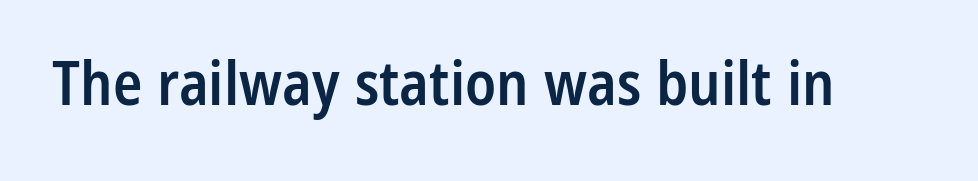
Type style note: lacks serifs. Characters follow at the spacing the type designer built in. Emphasis by weight is partial: semibold. Only glyphs here, with clear space below each row. The rendering uses natural spacing where letterforms have individual widths. If you drew a line through each stem, it would be perfectly vertical.
